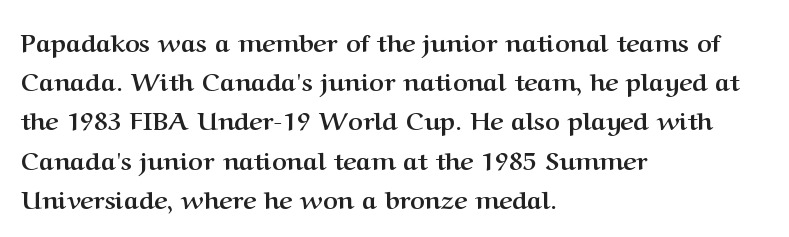
The image shows 25 px bold type, upright; set left-aligned, normal line spacing (1.57x), normal letter spacing, not underlined.
